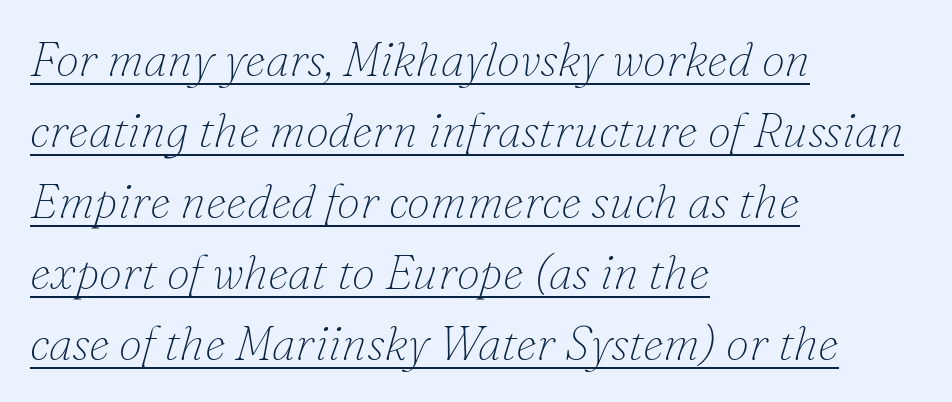
The letters look calm and open, with moderate or lighter stems. Here the designer chose a conventional face with non-uniform glyph widths. Glance below the letters and you will spot a drawn line. The designer went with a serif here, giving each stem small feet.
